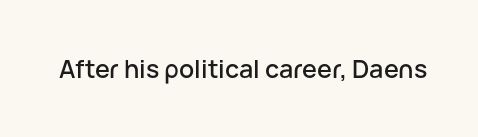
The image shows 25 px text type, upright; set normal letter spacing, not underlined.
